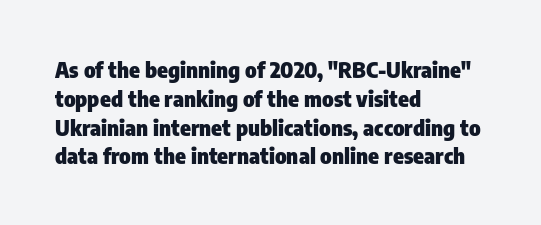
Q: Is the text bold? A: Yes.
Q: Is the text italic (slanted)? A: No, it is upright.
Q: Is the text underlined? A: No.
Q: How is the paragraph aligned? A: Left-aligned.
Q: Is the spacing between letters normal or unusually wide? A: Normal.
Q: Is the spacing between lines tight, normal or loose? A: Normal.
